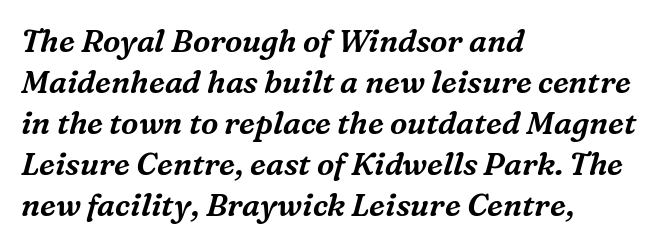
The image shows 31 px serif type, italic (leaning right); set left-aligned, normal line spacing (1.32x), normal letter spacing, not underlined; medium stroke contrast and a medium x-height.
